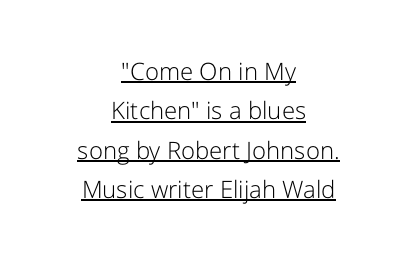
{"italic": "no", "bold": "no", "underline": "yes", "align": "center", "line_spacing": "normal", "line_spacing_ratio": 1.64, "letter_spacing": "normal", "letter_spacing_em": 0.0, "glyph_px": 24}
